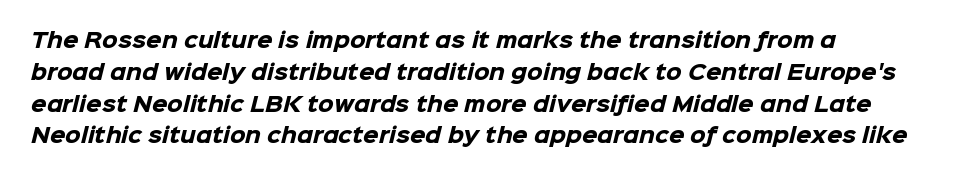
Q: Is the text bold? A: Yes.
Q: Is the text underlined? A: No.
Q: How is the paragraph aligned? A: Left-aligned.
Q: Is the spacing between letters normal or unusually wide? A: Normal.
Q: Is the spacing between lines tight, normal or loose? A: Normal.
